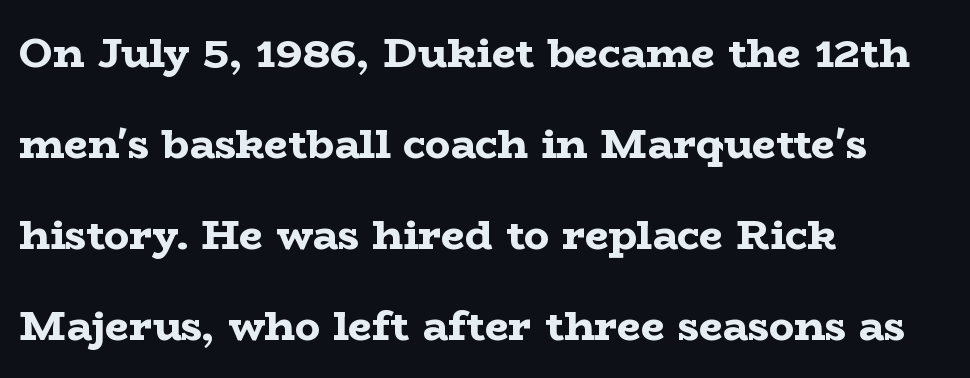
Baseline-to-baseline distance is far greater than the letter height. The axis of the letterforms is exactly vertical. Students, note that the glyphs here touch the page at normal intervals. Is the block centered? No — it sits flush against the left margin. Character widths vary here, with narrow letters taking less room than wide ones. What weight is shown? A full bold with thick strokes.
